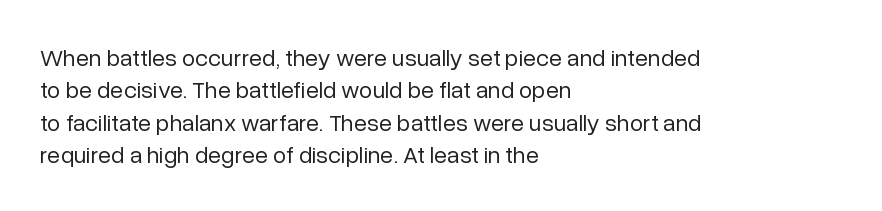
{"italic": "no", "bold": "no", "underline": "no", "align": "left", "line_spacing": "normal", "line_spacing_ratio": 1.35, "letter_spacing": "normal", "letter_spacing_em": 0.0, "glyph_px": 24}
